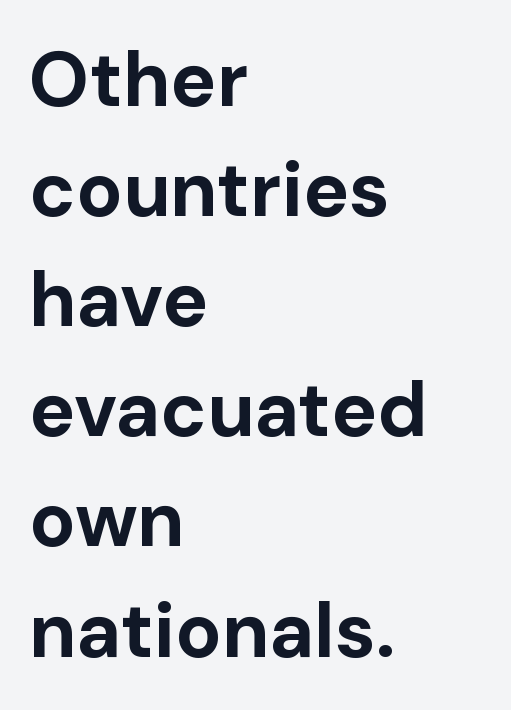
The image shows 77 px bold sans-serif type, upright; set left-aligned, normal line spacing (1.43x), normal letter spacing, not underlined; low stroke contrast and a medium x-height.
